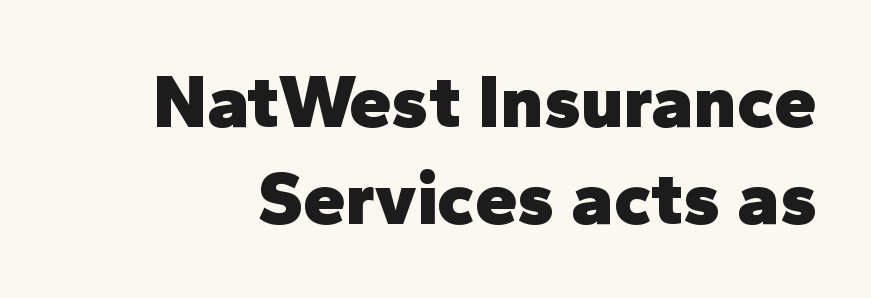
No italicization has been applied; the sample stays upright. Here the designer chose a conventional face with non-uniform glyph widths. Look at the stroke-to-counter ratio: heavy, a bold. Short note: letters normally spaced.
